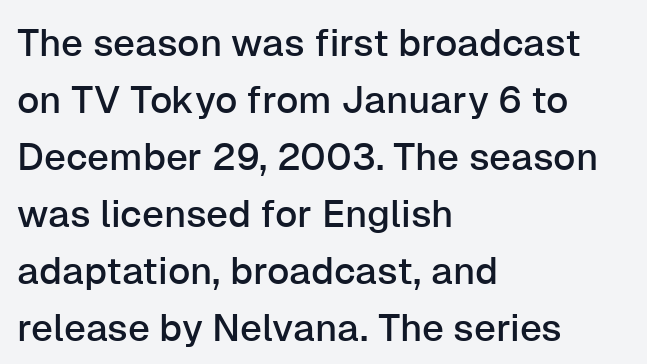
{"serif": "no", "italic": "no", "width": "normal", "stroke_contrast": "low", "x_height": "medium", "monospaced": "no", "underline": "no", "align": "left", "line_spacing": "normal", "line_spacing_ratio": 1.5, "letter_spacing": "normal", "letter_spacing_em": 0.0, "glyph_px": 38}
